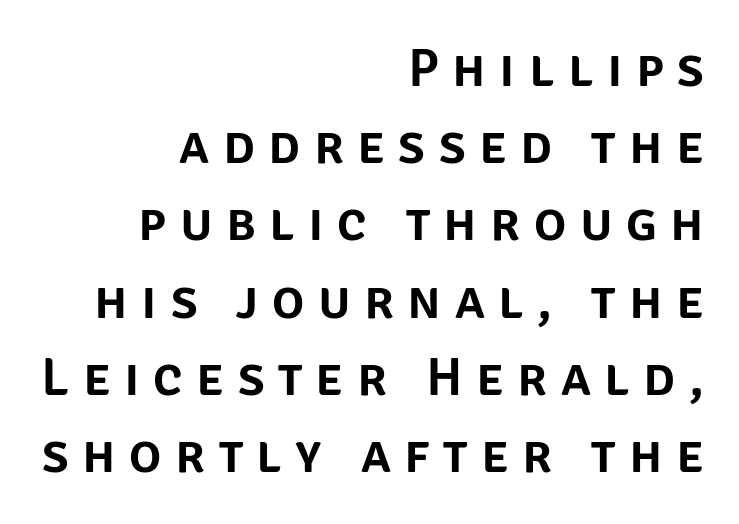
This sample has the flowing, uneven cadence of proportional lettering. Reading down the block, your eye finds every line finishing at a fixed right position. A roman cut, with each character standing at attention. This rendering features lettering with no underline.
